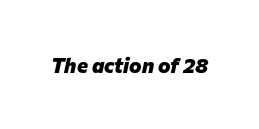
{"italic": "yes", "lean": "right", "slant_degrees": 12, "bold": "yes", "underline": "no", "letter_spacing": "normal", "letter_spacing_em": 0.0, "glyph_px": 21}
